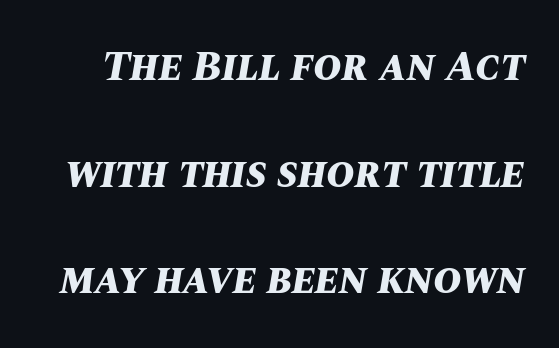
The image shows 43 px bold type, italic (leaning right); set loose line spacing (2.48x), normal letter spacing, not underlined; medium stroke contrast and a large x-height.
